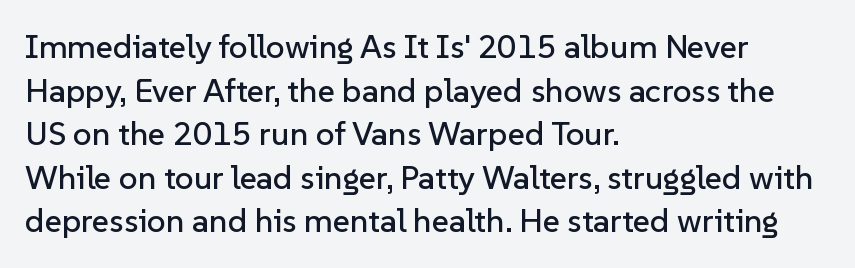
Q: Is the text italic (slanted)? A: No, it is upright.
Q: Is the typeface a serif or a sans-serif typeface? A: Sans-serif.
Q: Is the text underlined? A: No.
Q: How is the paragraph aligned? A: Left-aligned.
Q: Is the spacing between letters normal or unusually wide? A: Normal.
Q: Is the spacing between lines tight, normal or loose? A: Normal.
Q: Width (condensed, normal, or wide)? A: Normal.
Q: Stroke contrast? A: Low.
Q: x-height? A: Medium.
Q: Monospaced? A: No.
